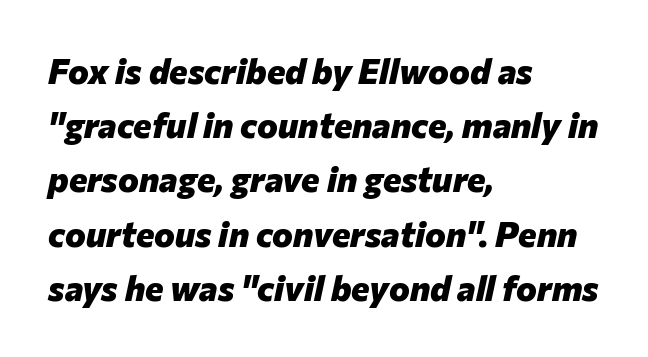
Q: Is the text bold? A: Yes.
Q: Is the text italic (slanted)? A: Yes, it leans right by about 12 degrees.
Q: Is the text underlined? A: No.
Q: How is the paragraph aligned? A: Left-aligned.
Q: Is the spacing between letters normal or unusually wide? A: Normal.
Q: Is the spacing between lines tight, normal or loose? A: Normal.
Q: Width (condensed, normal, or wide)? A: Normal.
Q: Stroke contrast? A: Low.
Q: x-height? A: Medium.
Q: Monospaced? A: No.
